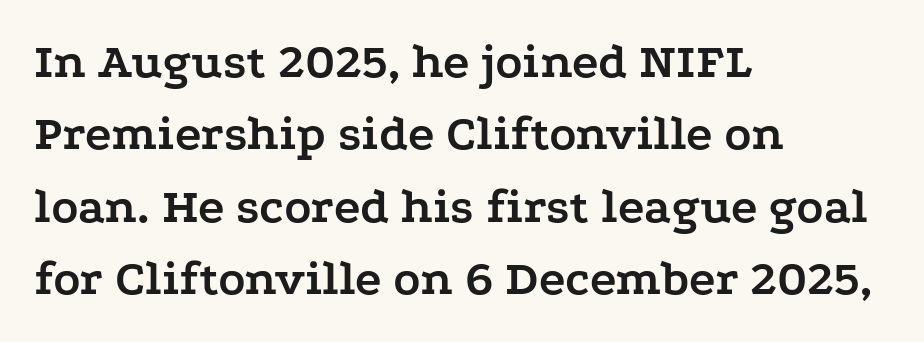
Q: Is the text bold? A: Yes.
Q: Is the text italic (slanted)? A: No, it is upright.
Q: Is the typeface a serif or a sans-serif typeface? A: Serif.
Q: Is the text underlined? A: No.
Q: How is the paragraph aligned? A: Left-aligned.
Q: Is the spacing between letters normal or unusually wide? A: Normal.
Q: Is the spacing between lines tight, normal or loose? A: Normal.
Q: Width (condensed, normal, or wide)? A: Wide.
Q: Stroke contrast? A: Low.
Q: x-height? A: Medium.
Q: Monospaced? A: No.
